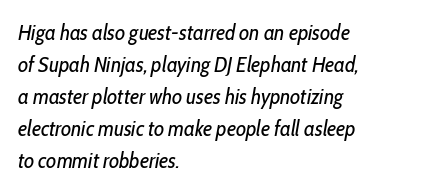
Descenders hang freely into open space. Does extra space separate the letters? No, they use regular spacing. The whole block is typeset with a tilt. The space between consecutive lines is moderate. Counters stay open thanks to moderate or lighter strokes. One-word summary of the alignment: left.
